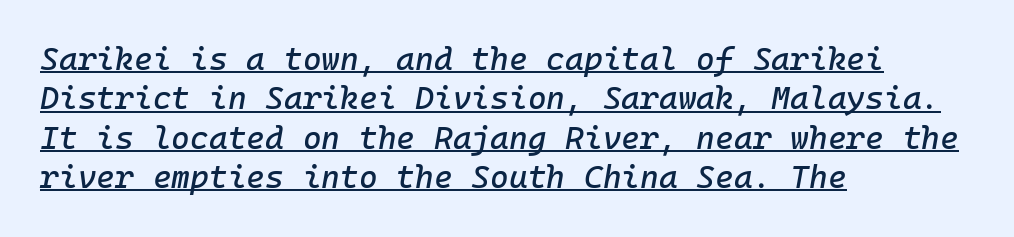
The image shows 32 px text type, italic (leaning right), monospaced; set left-aligned, line spacing 1.23x, normal letter spacing, underlined; low stroke contrast and a medium x-height.
